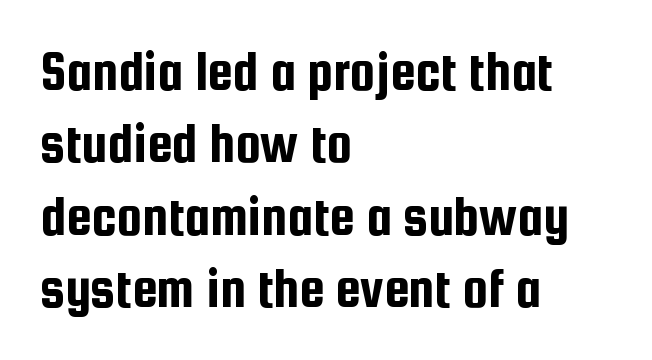
Q: Is the text italic (slanted)? A: No, it is upright.
Q: Is the typeface a serif or a sans-serif typeface? A: Sans-serif.
Q: Is the text underlined? A: No.
Q: How is the paragraph aligned? A: Left-aligned.
Q: Is the spacing between letters normal or unusually wide? A: Normal.
Q: Is the spacing between lines tight, normal or loose? A: Normal.
Q: Width (condensed, normal, or wide)? A: Condensed.
Q: Stroke contrast? A: Low.
Q: x-height? A: Medium.
Q: Monospaced? A: No.
